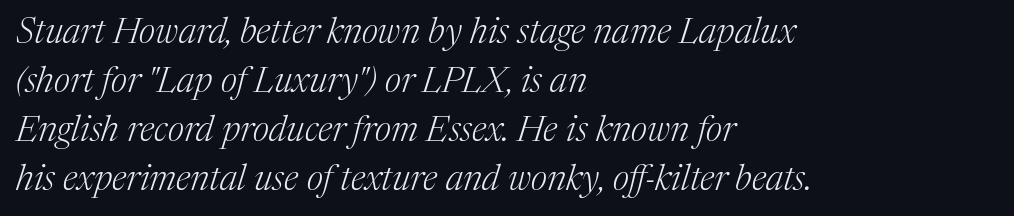
Horizontal bands of white between lines are of average thickness. Visually the block forms a straight wall on the left and a jagged coastline on the right. The line texture is even and compact thanks to regular tracking. Quick note: italic. Check under the words: just untouched page.
